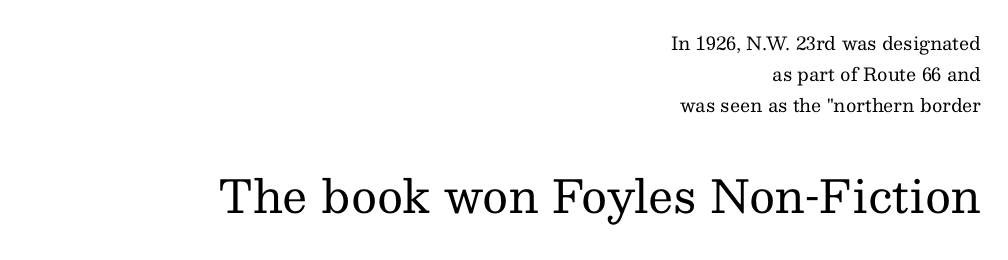
The passage shown is typed in a proportional face where columns would drift. Short note: letters normally spaced. Ascenders rise straight up at ninety degrees. Short and long lines alike share a common ending point at right. Anything drawn beneath the words? Only blank space. Small tapered or slab feet sit at the stroke ends, so this counts as serif.
